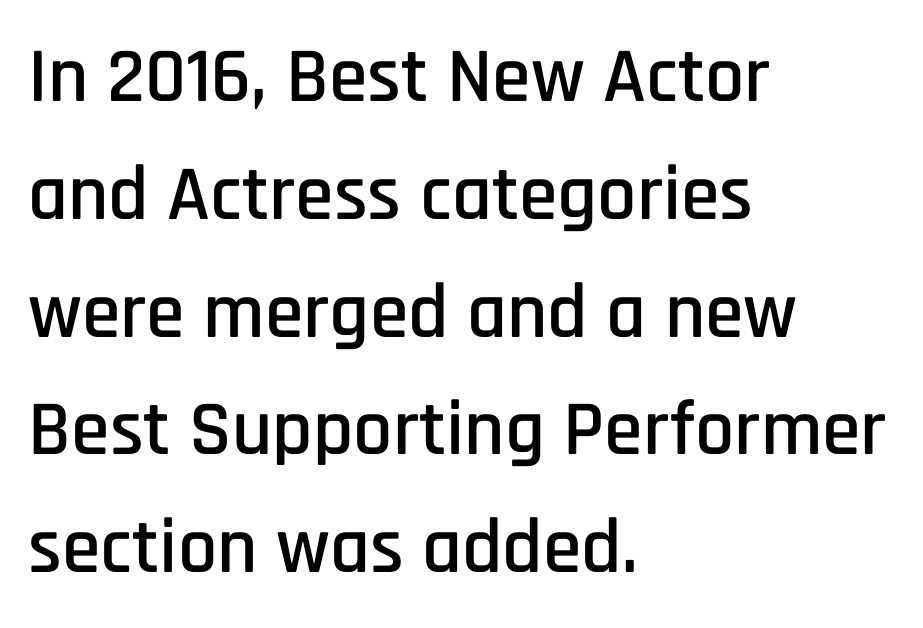
{"serif": "no", "italic": "no", "width": "condensed", "stroke_contrast": "low", "x_height": "large", "monospaced": "no", "underline": "no", "align": "left", "line_spacing": "normal", "line_spacing_ratio": 1.51, "letter_spacing": "normal", "letter_spacing_em": 0.0, "glyph_px": 78}
